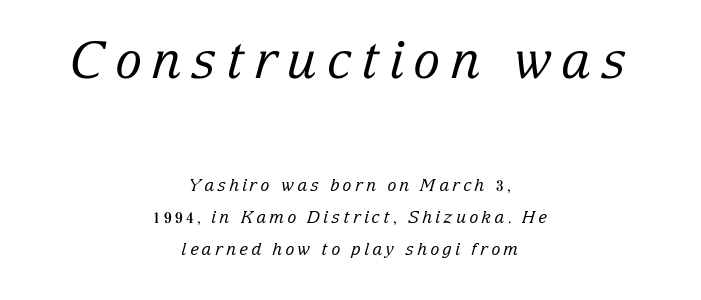
Q: Is the text bold? A: No.
Q: Is the text italic (slanted)? A: Yes, it leans right by about 15 degrees.
Q: Is the typeface a serif or a sans-serif typeface? A: Serif.
Q: Is the text underlined? A: No.
Q: How is the paragraph aligned? A: Centered.
Q: Which block of text is set in a larger size, the first (top) or the second (bottom)? A: The first (top) one.
Q: Width (condensed, normal, or wide)? A: Normal.
Q: Stroke contrast? A: Low.
Q: x-height? A: Medium.
Q: Monospaced? A: No.
